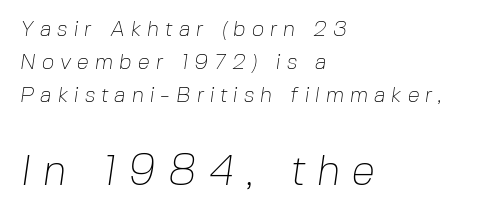
The image shows 43 px thin sans-serif type; set left-aligned, normal line spacing (1.5x), unusually wide letter spacing (+0.26 em), not underlined; the second (bottom) block is 1.95x larger; low stroke contrast and a medium x-height.
